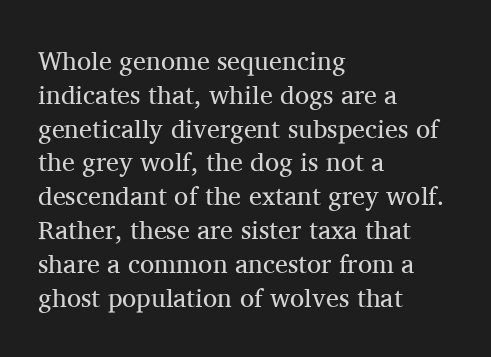
Descenders are the only things crossing below the line. Vertical strokes here are truly vertical. Compared with typical paragraphs, the rows here are spaced about the same. The setting favours the left margin, as ordinary paragraphs usually do.
